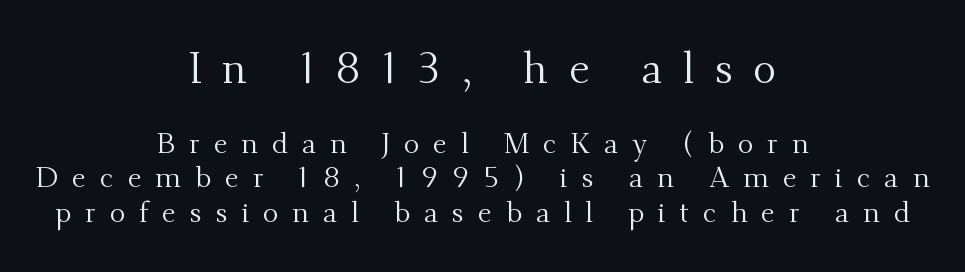
The image shows 43 px regular-weight serif type, upright; set centered, line spacing 1.19x, unusually wide letter spacing (+0.48 em), not underlined; the first (top) block is 1.48x larger; medium stroke contrast and a small x-height.
